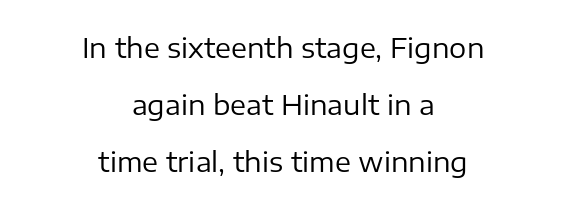
The image shows 27 px text type, upright; set centered, loose line spacing (2.11x), normal letter spacing, not underlined.
